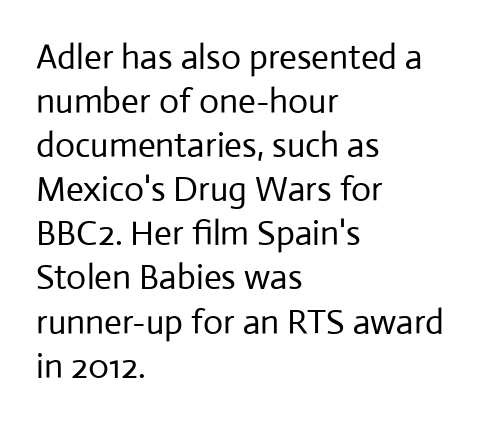
Typographically, this falls in the sans-serif category. No extra tracking has been applied to these lines. Vertically, the passage feels balanced, rows spaced as you'd expect. Reading down the block, your eye returns to a fixed left position each line.
